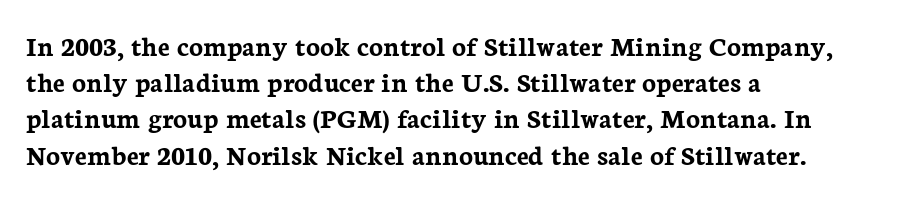
Q: Is the text bold? A: Yes.
Q: Is the text italic (slanted)? A: No, it is upright.
Q: Is the typeface a serif or a sans-serif typeface? A: Serif.
Q: Is the text underlined? A: No.
Q: How is the paragraph aligned? A: Left-aligned.
Q: Is the spacing between letters normal or unusually wide? A: Normal.
Q: Is the spacing between lines tight, normal or loose? A: Normal.
Q: Width (condensed, normal, or wide)? A: Normal.
Q: Stroke contrast? A: Low.
Q: x-height? A: Medium.
Q: Monospaced? A: No.
